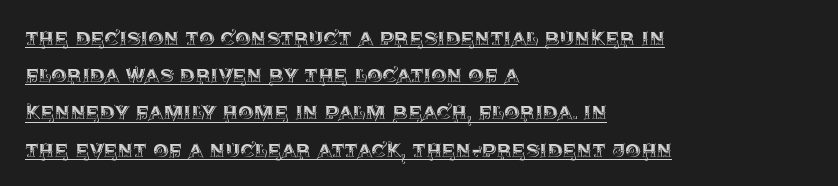
The typesetter has applied underlining to the passage shown. Every stem runs plumb, perpendicular to the baseline. The line texture is even and compact thanks to regular tracking. Line beginnings align vertically; line endings do not. Horizontal bands of white between lines are of average thickness.
